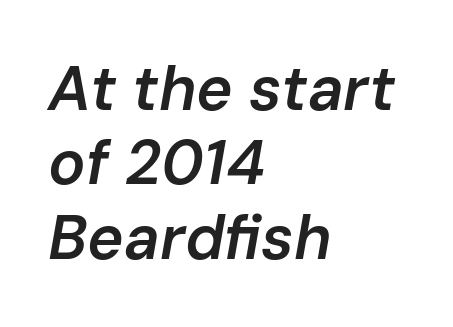
Q: Is the text bold? A: Semi-bold.
Q: Is the text italic (slanted)? A: Yes, it leans right by about 10 degrees.
Q: Is the text underlined? A: No.
Q: How is the paragraph aligned? A: Left-aligned.
Q: Is the spacing between letters normal or unusually wide? A: Normal.
Q: Width (condensed, normal, or wide)? A: Normal.
Q: Stroke contrast? A: Low.
Q: x-height? A: Medium.
Q: Monospaced? A: No.
